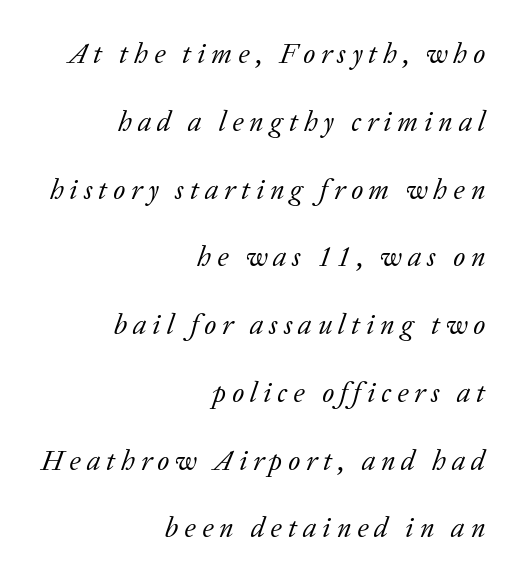
The image shows 28 px regular-weight serif type, italic (leaning right); set right-aligned, loose line spacing (2.42x), unusually wide letter spacing (+0.21 em), not underlined; low stroke contrast and a medium x-height.
